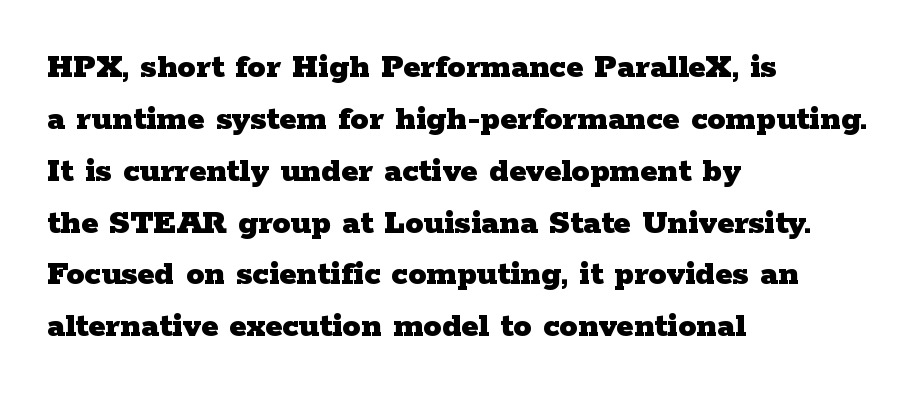
Q: Is the text bold? A: Yes.
Q: Is the text italic (slanted)? A: No, it is upright.
Q: Is the typeface a serif or a sans-serif typeface? A: Serif.
Q: Is the text underlined? A: No.
Q: How is the paragraph aligned? A: Left-aligned.
Q: Is the spacing between letters normal or unusually wide? A: Normal.
Q: Is the spacing between lines tight, normal or loose? A: Normal.
Q: Width (condensed, normal, or wide)? A: Wide.
Q: Stroke contrast? A: Low.
Q: x-height? A: Medium.
Q: Monospaced? A: No.
